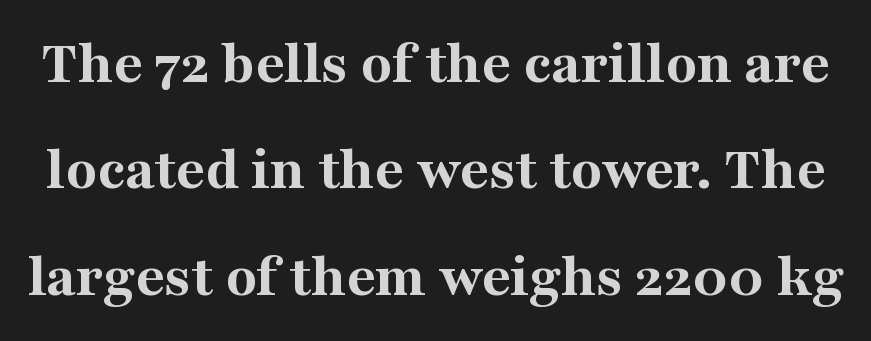
{"serif": "yes", "italic": "no", "bold": "yes", "weight": "bold", "width": "normal", "stroke_contrast": "medium", "x_height": "medium", "monospaced": "no", "underline": "no", "line_spacing": "normal", "line_spacing_ratio": 1.69, "letter_spacing": "normal", "letter_spacing_em": 0.0, "glyph_px": 63}
